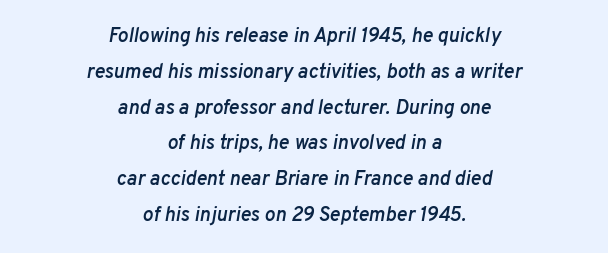
{"italic": "yes", "lean": "right", "slant_degrees": 10, "bold": "semi", "underline": "no", "align": "center", "line_spacing_ratio": 1.79, "letter_spacing": "normal", "letter_spacing_em": 0.0, "glyph_px": 20}
